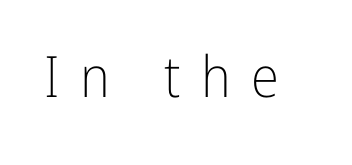
{"serif": "no", "italic": "no", "bold": "no", "weight": "light", "width": "condensed", "stroke_contrast": "low", "x_height": "medium", "monospaced": "no", "underline": "no", "letter_spacing": "wide", "letter_spacing_em": 0.36, "glyph_px": 57}
